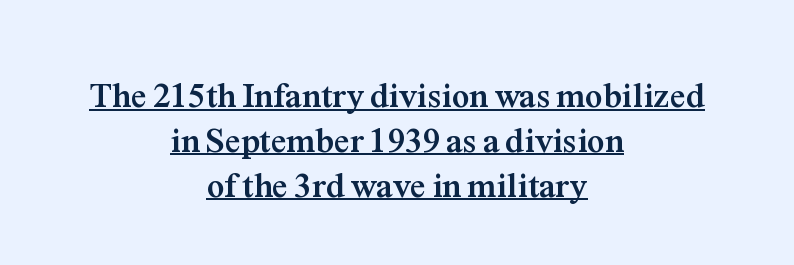
Q: Is the text bold? A: Yes.
Q: Is the text italic (slanted)? A: No, it is upright.
Q: Is the typeface a serif or a sans-serif typeface? A: Serif.
Q: Is the text underlined? A: Yes.
Q: How is the paragraph aligned? A: Centered.
Q: Is the spacing between letters normal or unusually wide? A: Normal.
Q: Is the spacing between lines tight, normal or loose? A: Normal.
Q: Width (condensed, normal, or wide)? A: Normal.
Q: Stroke contrast? A: Medium.
Q: x-height? A: Medium.
Q: Monospaced? A: No.
